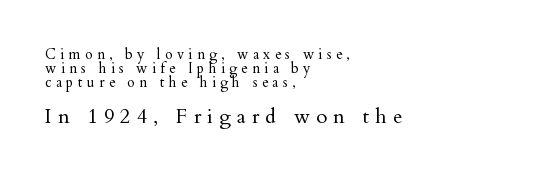
{"italic": "no", "bold": "no", "underline": "no", "align": "left", "line_spacing": "tight", "line_spacing_ratio": 0.99, "letter_spacing": "wide", "letter_spacing_em": 0.31, "larger_block": "second", "size_ratio": 1.43, "glyph_px": 20}
